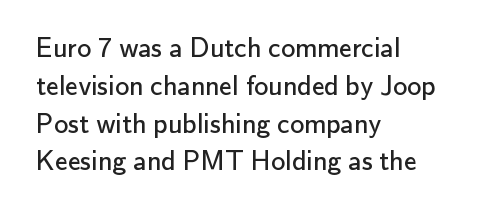
The typesetting does not lean heavy: it is not bold. Stroke terminals: plain, sans-serif. This rendering leaves character spacing at its baseline value. Unmarked baselines from the first word to the last. The text block is weighted toward the left margin, trailing off unevenly rightward. Characters remain perfectly vertical along every line.
